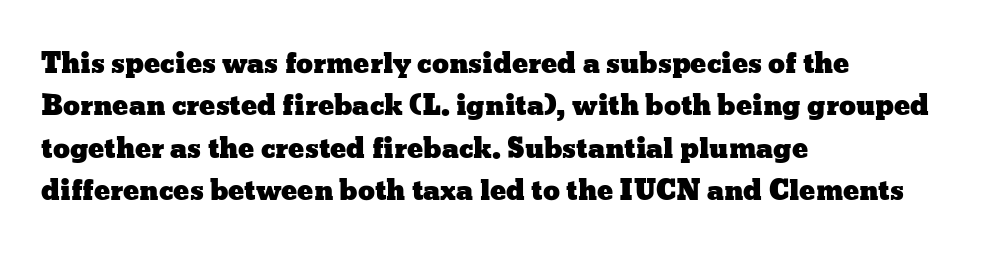
The image shows 27 px text type, upright; set left-aligned, normal line spacing (1.57x), normal letter spacing, not underlined.
